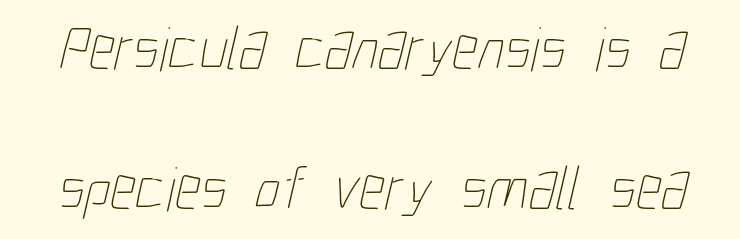
{"bold": "no", "weight": "thin", "width": "condensed", "stroke_contrast": "low", "x_height": "medium", "monospaced": "no", "underline": "no", "line_spacing": "loose", "line_spacing_ratio": 2.23, "letter_spacing": "normal", "letter_spacing_em": 0.0, "glyph_px": 63}
